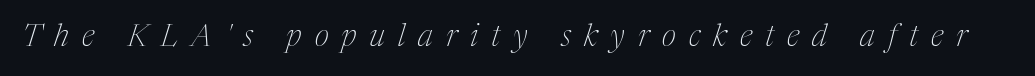
Q: Is the text bold? A: No.
Q: Is the text italic (slanted)? A: Yes, it leans right by about 17 degrees.
Q: Is the typeface a serif or a sans-serif typeface? A: Serif.
Q: Is the text underlined? A: No.
Q: Is the spacing between letters normal or unusually wide? A: Unusually wide.
Q: Width (condensed, normal, or wide)? A: Condensed.
Q: Stroke contrast? A: Medium.
Q: x-height? A: Medium.
Q: Monospaced? A: No.
